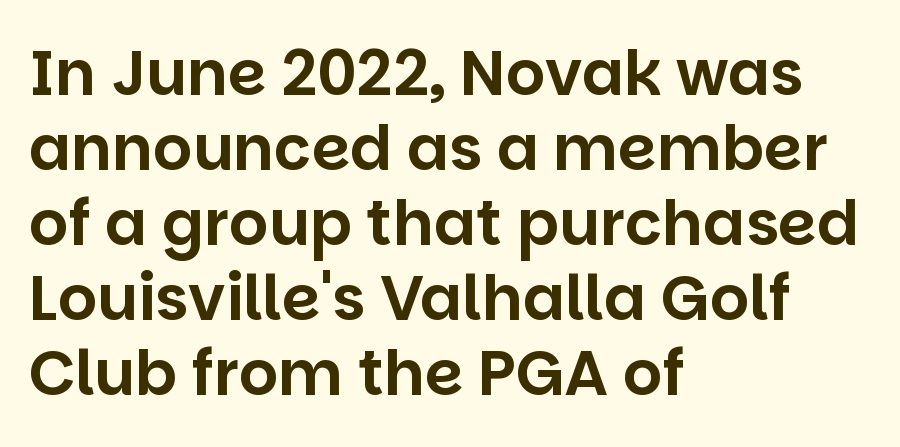
{"serif": "no", "italic": "no", "width": "normal", "stroke_contrast": "low", "x_height": "large", "monospaced": "no", "underline": "no", "align": "left", "line_spacing_ratio": 1.21, "letter_spacing": "normal", "letter_spacing_em": 0.0, "glyph_px": 62}
